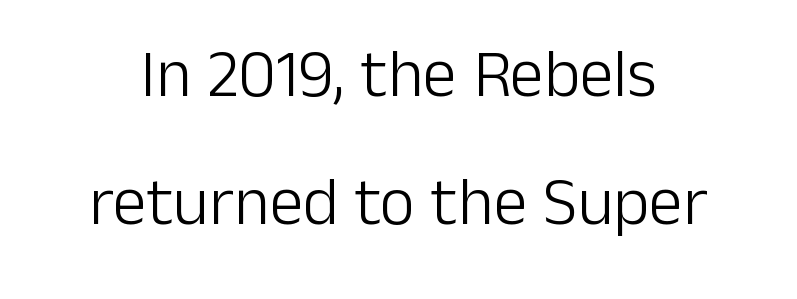
The image shows 68 px light sans-serif type, upright; set centered, line spacing 1.88x, normal letter spacing, not underlined; low stroke contrast and a medium x-height.
